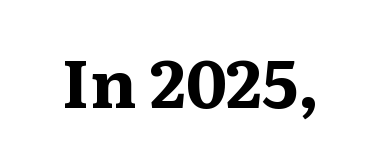
Q: Is the text bold? A: Yes.
Q: Is the text italic (slanted)? A: No, it is upright.
Q: Is the typeface a serif or a sans-serif typeface? A: Serif.
Q: Is the text underlined? A: No.
Q: Is the spacing between letters normal or unusually wide? A: Normal.
Q: Width (condensed, normal, or wide)? A: Normal.
Q: Stroke contrast? A: Medium.
Q: x-height? A: Medium.
Q: Monospaced? A: No.
